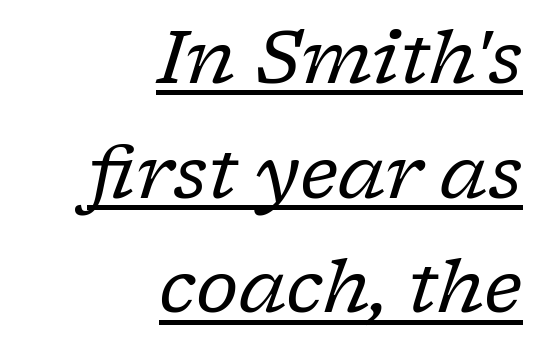
The compositor pushed each line to the right boundary. The rendered words wear a rule along their underside. Inter-character spacing is left at the font's built-in metrics. The lettering tilts uniformly, giving the passage an italic look.
